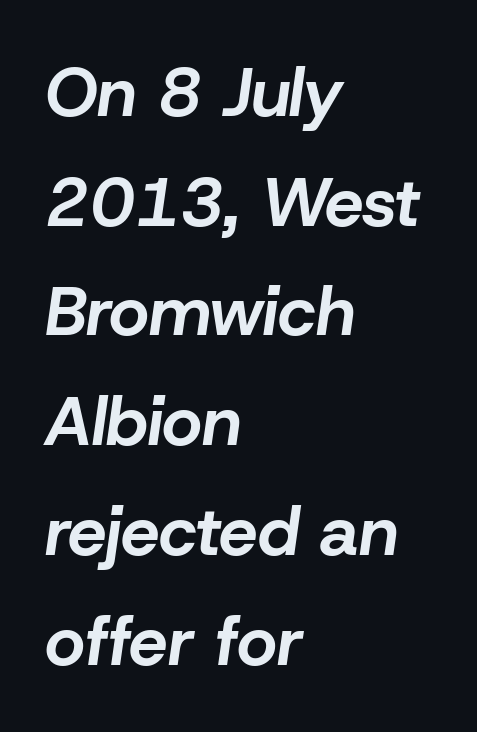
The image shows 69 px bold type, italic (leaning right); set left-aligned, normal line spacing (1.59x), normal letter spacing, not underlined; low stroke contrast and a medium x-height.
